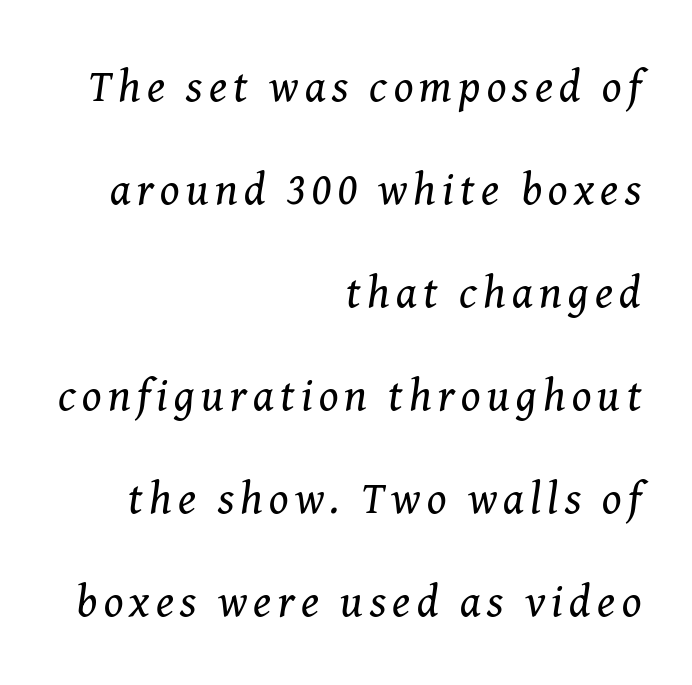
Nothing heavy about these letters — not bold at all. These lines are set flush right with a ragged left edge. Character widths vary here, with narrow letters taking less room than wide ones. No word sits above an underline.
